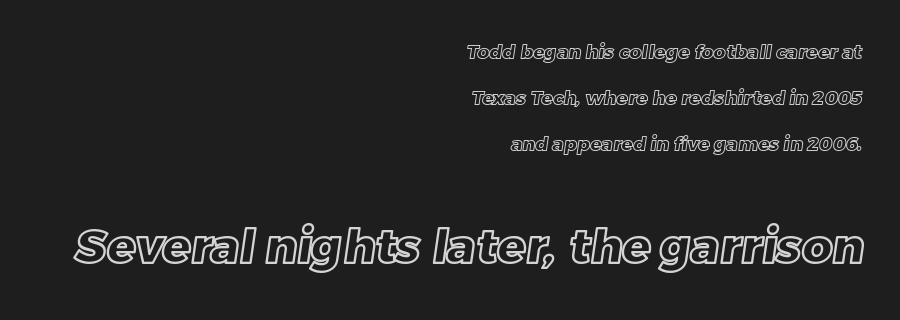
Q: Is the text underlined? A: No.
Q: How is the paragraph aligned? A: Right-aligned.
Q: Is the spacing between letters normal or unusually wide? A: Normal.
Q: Is the spacing between lines tight, normal or loose? A: Loose.
Q: Which block of text is set in a larger size, the first (top) or the second (bottom)? A: The second (bottom) one.
Q: Width (condensed, normal, or wide)? A: Normal.
Q: x-height? A: Large.
Q: Monospaced? A: No.
